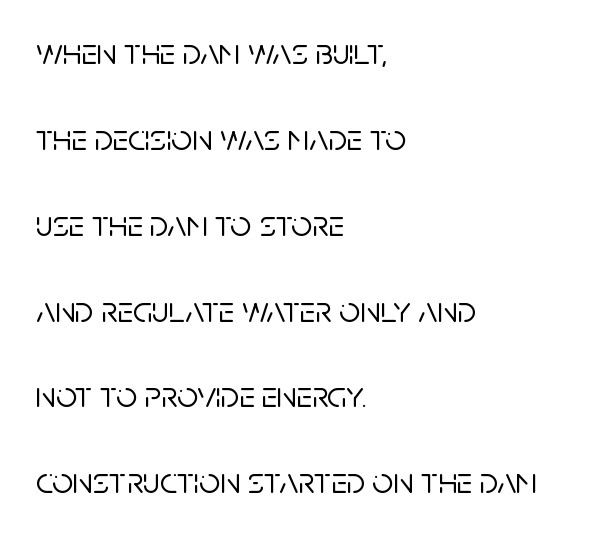
Q: Is the text italic (slanted)? A: No, it is upright.
Q: Is the typeface a serif or a sans-serif typeface? A: Sans-serif.
Q: Is the text underlined? A: No.
Q: How is the paragraph aligned? A: Left-aligned.
Q: Is the spacing between letters normal or unusually wide? A: Normal.
Q: Is the spacing between lines tight, normal or loose? A: Loose.
Q: Width (condensed, normal, or wide)? A: Normal.
Q: Stroke contrast? A: Low.
Q: x-height? A: Large.
Q: Monospaced? A: No.
